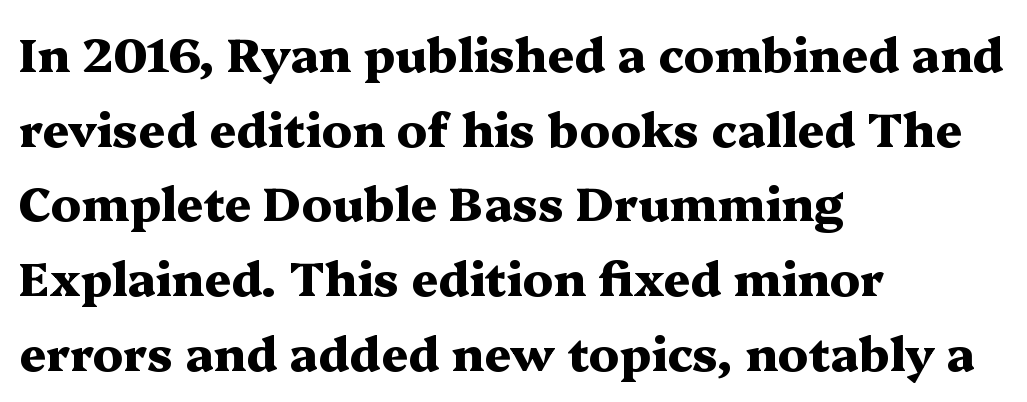
Q: Is the text bold? A: Yes.
Q: Is the text italic (slanted)? A: No, it is upright.
Q: Is the typeface a serif or a sans-serif typeface? A: Serif.
Q: Is the text underlined? A: No.
Q: How is the paragraph aligned? A: Left-aligned.
Q: Is the spacing between letters normal or unusually wide? A: Normal.
Q: Is the spacing between lines tight, normal or loose? A: Normal.
Q: Width (condensed, normal, or wide)? A: Wide.
Q: Stroke contrast? A: Medium.
Q: x-height? A: Medium.
Q: Monospaced? A: No.
